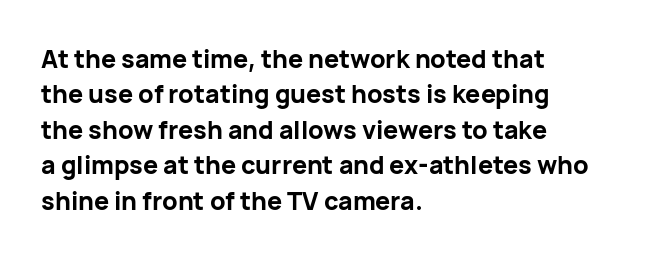
Q: Is the text bold? A: Yes.
Q: Is the text italic (slanted)? A: No, it is upright.
Q: Is the text underlined? A: No.
Q: How is the paragraph aligned? A: Left-aligned.
Q: Is the spacing between letters normal or unusually wide? A: Normal.
Q: Is the spacing between lines tight, normal or loose? A: Normal.
